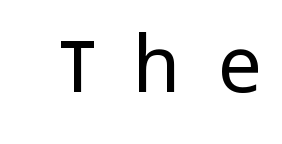
Q: Is the text bold? A: No.
Q: Is the text italic (slanted)? A: No, it is upright.
Q: Is the typeface a serif or a sans-serif typeface? A: Sans-serif.
Q: Is the text underlined? A: No.
Q: Is the spacing between letters normal or unusually wide? A: Unusually wide.
Q: Width (condensed, normal, or wide)? A: Wide.
Q: Stroke contrast? A: Low.
Q: x-height? A: Medium.
Q: Monospaced? A: No.
